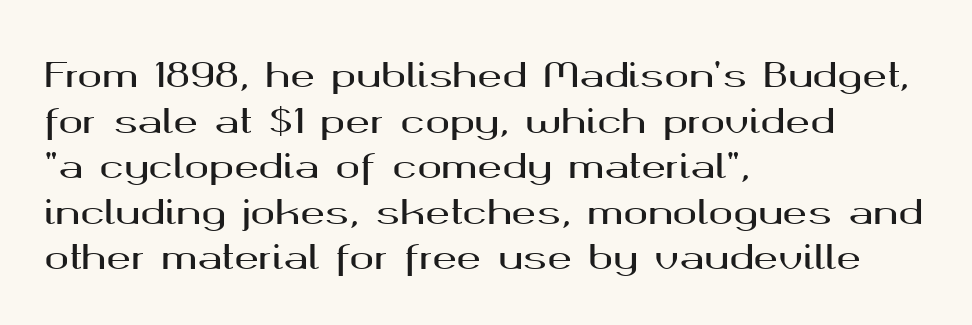
Q: Is the text italic (slanted)? A: No, it is upright.
Q: Is the typeface a serif or a sans-serif typeface? A: Sans-serif.
Q: Is the text underlined? A: No.
Q: How is the paragraph aligned? A: Left-aligned.
Q: Is the spacing between letters normal or unusually wide? A: Normal.
Q: Is the spacing between lines tight, normal or loose? A: Normal.
Q: Width (condensed, normal, or wide)? A: Wide.
Q: Stroke contrast? A: Medium.
Q: x-height? A: Medium.
Q: Monospaced? A: No.
